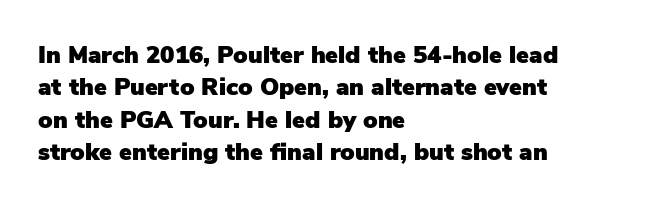
The image shows 24 px text type, upright; set left-aligned, normal line spacing (1.35x), normal letter spacing, not underlined.
